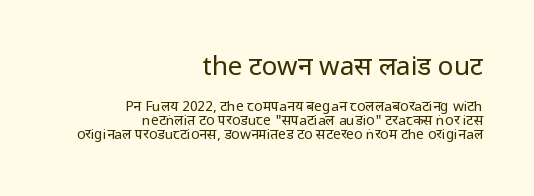
The image shows 26 px text type, upright; set right-aligned, tight line spacing (1.0x), normal letter spacing, not underlined; the first (top) block is 1.86x larger.
